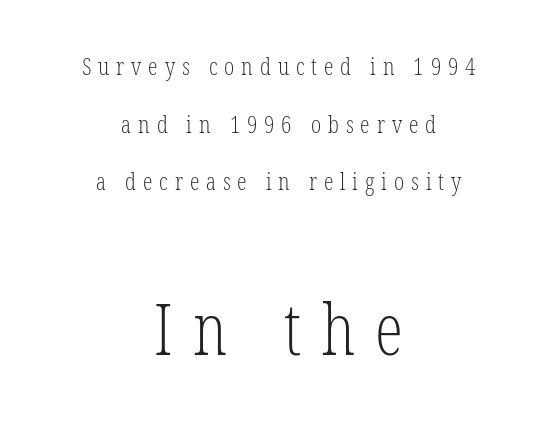
Weight: not bold — regular or lighter. Look at the tracking — it's clearly loosened, letters drifting apart. Successive baselines arrive slowly, with a big drop between each. Rule under the text: the space is simply empty. These two chunks differ in scale, with the bottom chunk taking the larger measure.
